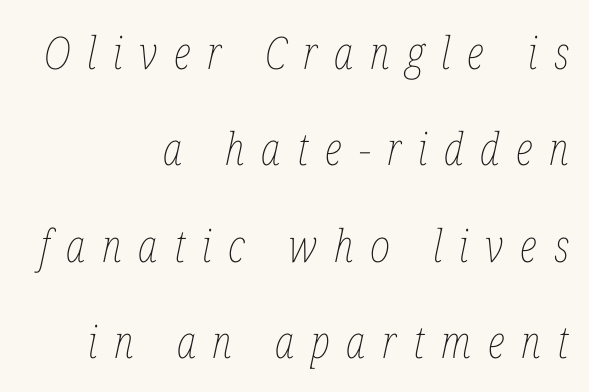
Q: Is the text bold? A: No.
Q: Is the text italic (slanted)? A: Yes, it leans right by about 12 degrees.
Q: Is the text underlined? A: No.
Q: How is the paragraph aligned? A: Right-aligned.
Q: Is the spacing between letters normal or unusually wide? A: Unusually wide.
Q: Is the spacing between lines tight, normal or loose? A: Loose.
Q: Width (condensed, normal, or wide)? A: Condensed.
Q: Stroke contrast? A: Low.
Q: x-height? A: Medium.
Q: Monospaced? A: No.
